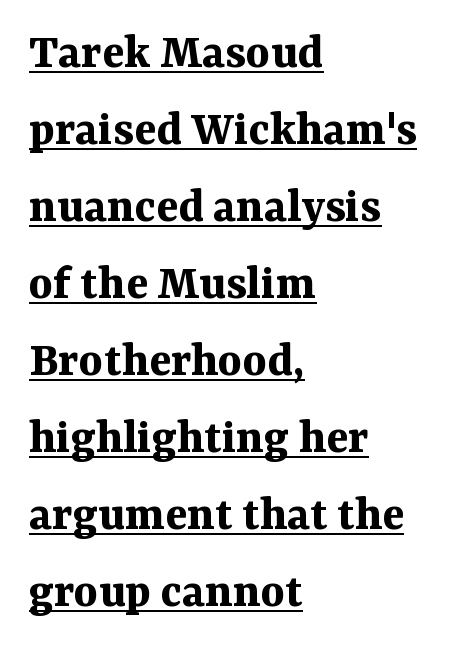
Do the letters lean? They stand straight. A serif font was chosen for this passage. The glyphs are accompanied by a horizontal stroke just below them. The face used here is proportionally spaced, like ordinary book or web type.
